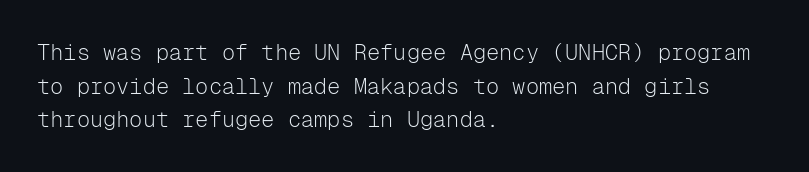
Unbolded letterforms with no extra heft. The letterforms sit shoulder to shoulder at normal distance. Line spacing here is normal. Glance below the letters and you will spot only blank space. Visually the block forms a straight wall on the left and a jagged coastline on the right.
